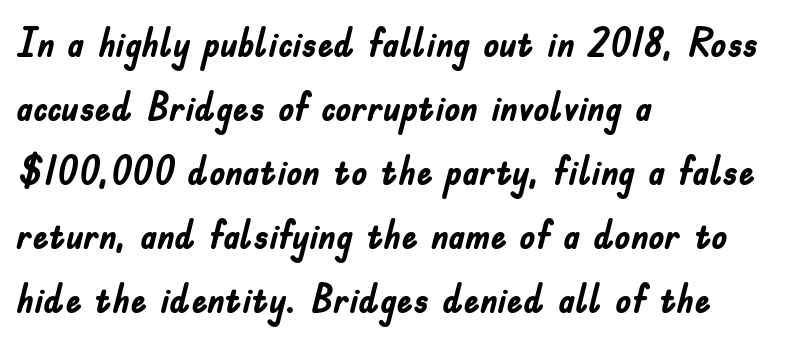
The image shows 40 px semibold, condensed sans-serif type; set left-aligned, normal line spacing (1.6x), normal letter spacing, not underlined; low stroke contrast and a small x-height.
